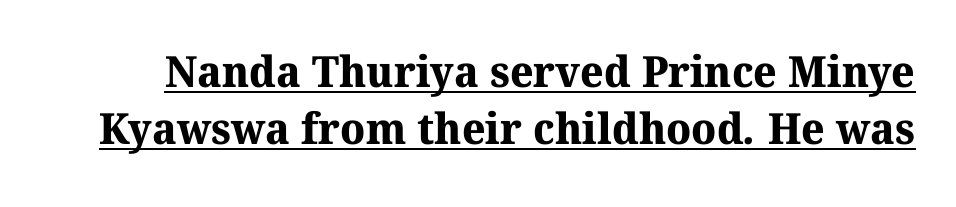
The image shows 43 px bold serif type; set normal line spacing (1.32x), normal letter spacing, underlined; medium stroke contrast and a medium x-height.
